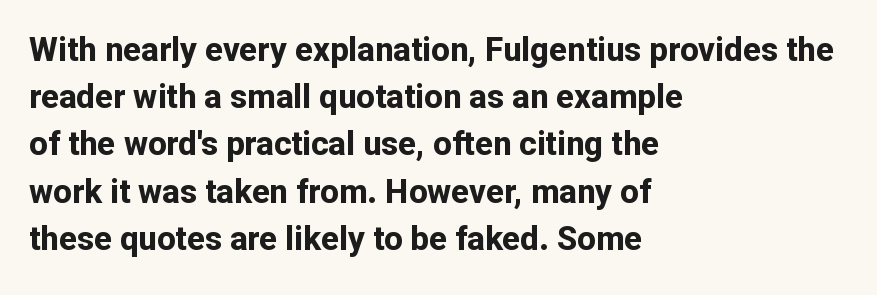
The ragged edge is on the right, which tells us the setting is flush left. Check under the words: just untouched page. Typesetter's note: full bold, strokes at maximum text heaviness. The tracking reads as untouched default to a designer's eye. Rows of type keep a routine distance in the vertical direction. Serifs: no, the terminals of the letterforms are clean.
